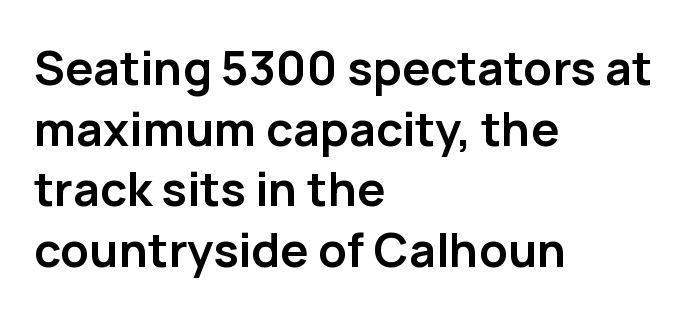
The image shows 47 px semibold sans-serif type, upright; set left-aligned, normal line spacing (1.29x), normal letter spacing, not underlined; low stroke contrast and a medium x-height.
